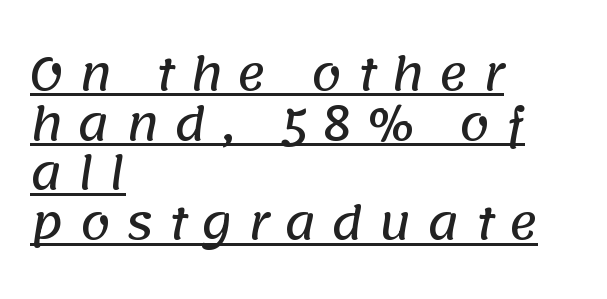
The image shows 44 px sans-serif type; set left-aligned, tight line spacing (1.13x), unusually wide letter spacing (+0.34 em), underlined; low stroke contrast and a large x-height.
